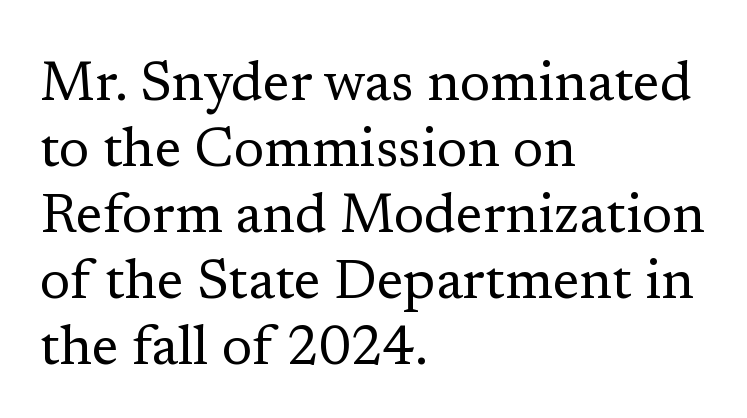
{"serif": "yes", "italic": "no", "bold": "no", "weight": "regular", "width": "normal", "stroke_contrast": "low", "x_height": "medium", "monospaced": "no", "underline": "no", "align": "left", "line_spacing_ratio": 1.2, "letter_spacing": "normal", "letter_spacing_em": 0.0, "glyph_px": 55}
